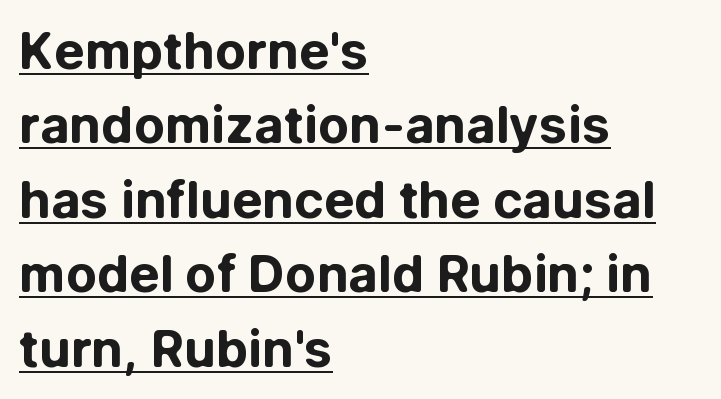
The text was rendered using a sans face with plain stroke endings. Honestly, the letter spacing is just normal — you wouldn't notice it. Underlining? Definitely there. Do the characters align in a grid? No, the font is proportional. Posture: upright roman. Rows of type keep a routine distance in the vertical direction.
